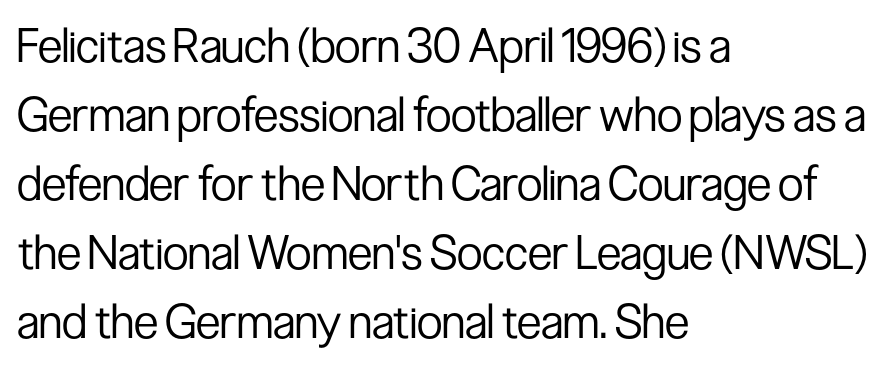
Q: Is the text bold? A: No.
Q: Is the text italic (slanted)? A: No, it is upright.
Q: Is the typeface a serif or a sans-serif typeface? A: Sans-serif.
Q: Is the text underlined? A: No.
Q: How is the paragraph aligned? A: Left-aligned.
Q: Is the spacing between letters normal or unusually wide? A: Normal.
Q: Is the spacing between lines tight, normal or loose? A: Normal.
Q: Width (condensed, normal, or wide)? A: Condensed.
Q: Stroke contrast? A: Low.
Q: x-height? A: Medium.
Q: Monospaced? A: No.
